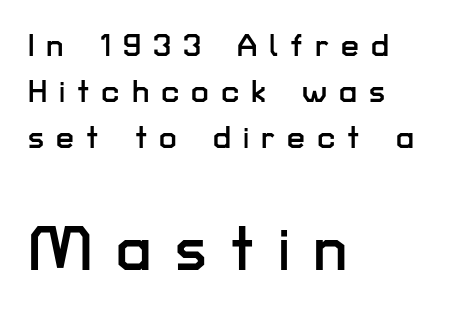
Q: Is the text italic (slanted)? A: No, it is upright.
Q: Is the typeface a serif or a sans-serif typeface? A: Sans-serif.
Q: Is the text underlined? A: No.
Q: How is the paragraph aligned? A: Left-aligned.
Q: Is the spacing between letters normal or unusually wide? A: Unusually wide.
Q: Is the spacing between lines tight, normal or loose? A: Normal.
Q: Which block of text is set in a larger size, the first (top) or the second (bottom)? A: The second (bottom) one.
Q: Width (condensed, normal, or wide)? A: Normal.
Q: Stroke contrast? A: Low.
Q: x-height? A: Medium.
Q: Monospaced? A: No.
